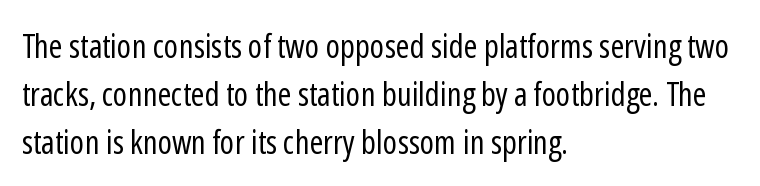
The image shows 33 px regular-weight, condensed sans-serif type, upright; set left-aligned, normal line spacing (1.45x), normal letter spacing, not underlined; low stroke contrast and a medium x-height.
